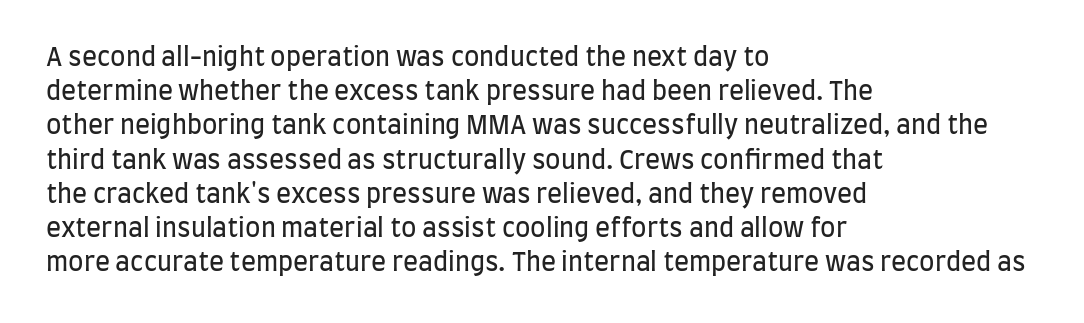
Q: Is the text bold? A: No.
Q: Is the text italic (slanted)? A: No, it is upright.
Q: Is the text underlined? A: No.
Q: How is the paragraph aligned? A: Left-aligned.
Q: Is the spacing between letters normal or unusually wide? A: Normal.
Q: Is the spacing between lines tight, normal or loose? A: Normal.
